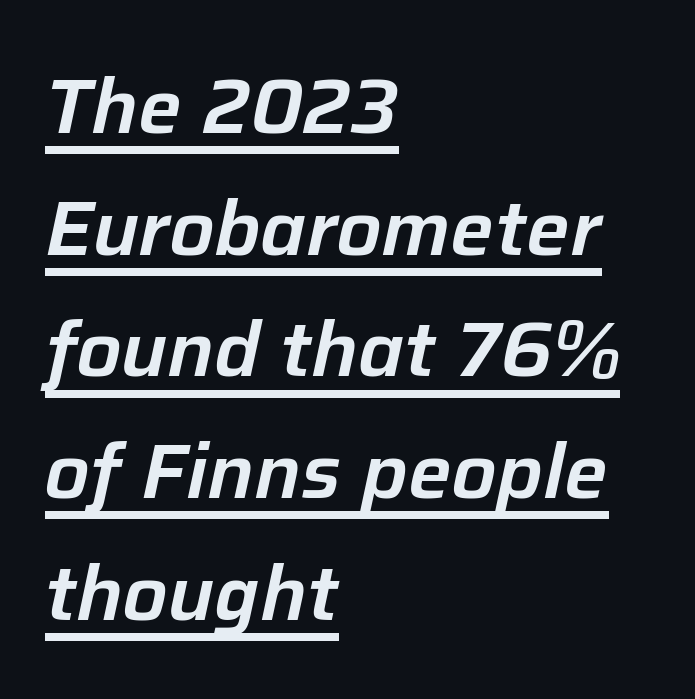
Q: Is the text italic (slanted)? A: Yes, it leans right by about 12 degrees.
Q: Is the text underlined? A: Yes.
Q: How is the paragraph aligned? A: Left-aligned.
Q: Is the spacing between letters normal or unusually wide? A: Normal.
Q: Is the spacing between lines tight, normal or loose? A: Normal.
Q: Width (condensed, normal, or wide)? A: Normal.
Q: Stroke contrast? A: Low.
Q: x-height? A: Medium.
Q: Monospaced? A: No.
